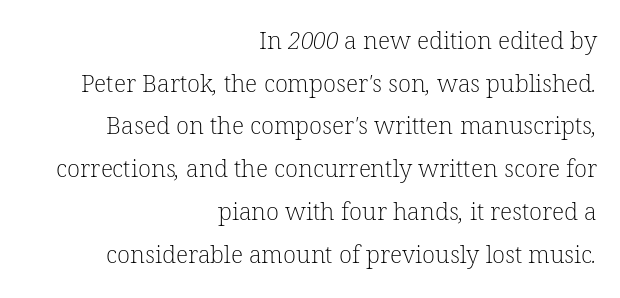
Q: Is the text bold? A: No.
Q: Is the text underlined? A: No.
Q: How is the paragraph aligned? A: Right-aligned.
Q: Is the spacing between letters normal or unusually wide? A: Normal.
